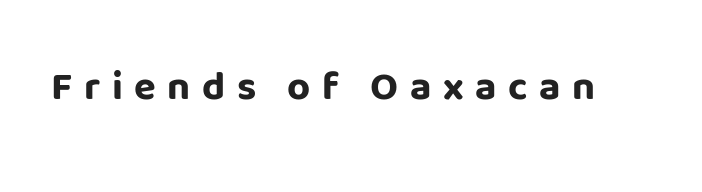
{"serif": "no", "italic": "no", "bold": "yes", "weight": "bold", "width": "normal", "stroke_contrast": "low", "x_height": "large", "monospaced": "no", "underline": "no", "letter_spacing": "wide", "letter_spacing_em": 0.29, "glyph_px": 40}
